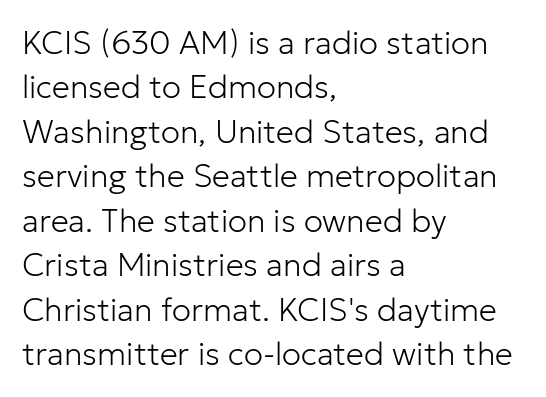
{"serif": "no", "italic": "no", "bold": "no", "weight": "light", "width": "normal", "stroke_contrast": "low", "x_height": "medium", "monospaced": "no", "underline": "no", "align": "left", "line_spacing": "normal", "line_spacing_ratio": 1.39, "letter_spacing": "normal", "letter_spacing_em": 0.0, "glyph_px": 32}
